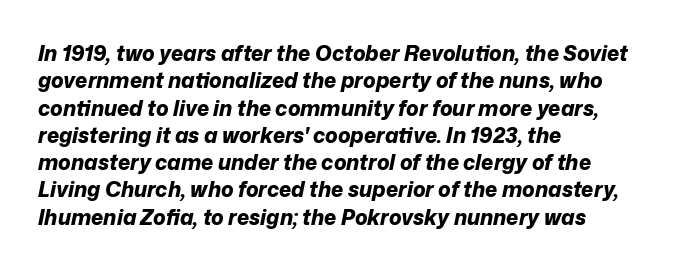
Chunky letters — that's bold for sure. A bare baseline throughout the passage. Every character sits at an angle, as italics do. The rag falls on the right side of this text block. Default kerning and tracking; the words read as compact shapes.
